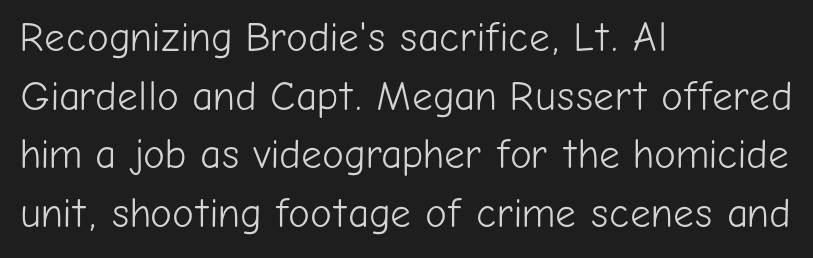
When letters stand straight like this, we call the style roman or upright. A quiet, ordinary-to-light weight characterises the typeface. The designer went with a sans here, leaving each stem footless. How are the letters spaced? Ordinarily, with no added tracking. What's the leading like? Ordinary, nothing unusual.
